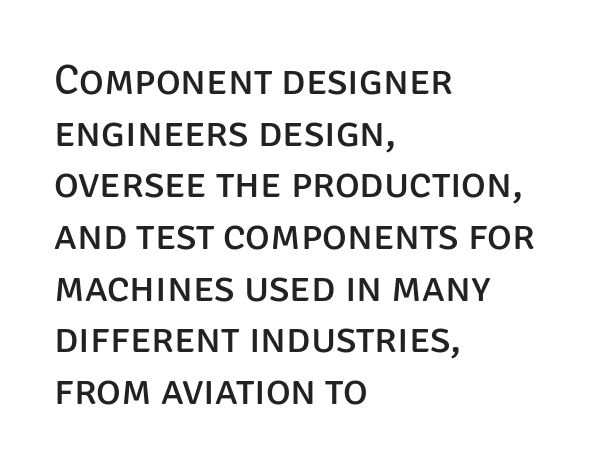
Q: Is the text bold? A: No.
Q: Is the text italic (slanted)? A: No, it is upright.
Q: Is the typeface a serif or a sans-serif typeface? A: Sans-serif.
Q: Is the text underlined? A: No.
Q: How is the paragraph aligned? A: Left-aligned.
Q: Is the spacing between letters normal or unusually wide? A: Normal.
Q: Width (condensed, normal, or wide)? A: Normal.
Q: Stroke contrast? A: Low.
Q: x-height? A: Large.
Q: Monospaced? A: No.
